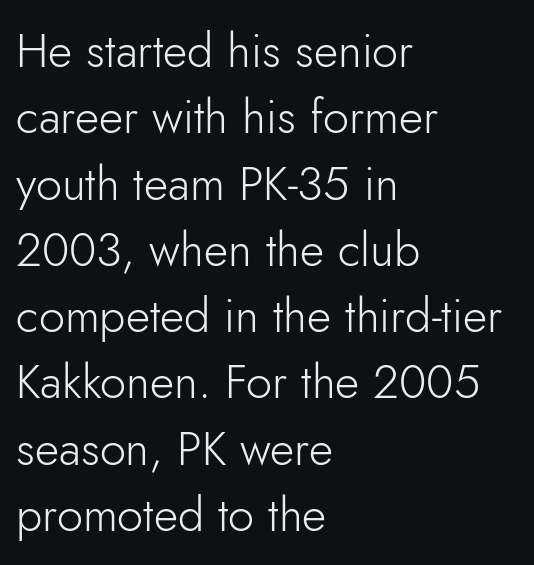
{"serif": "no", "italic": "no", "bold": "no", "weight": "light", "width": "normal", "stroke_contrast": "low", "x_height": "small", "monospaced": "no", "underline": "no", "align": "left", "line_spacing": "normal", "line_spacing_ratio": 1.41, "letter_spacing": "normal", "letter_spacing_em": 0.0, "glyph_px": 47}
